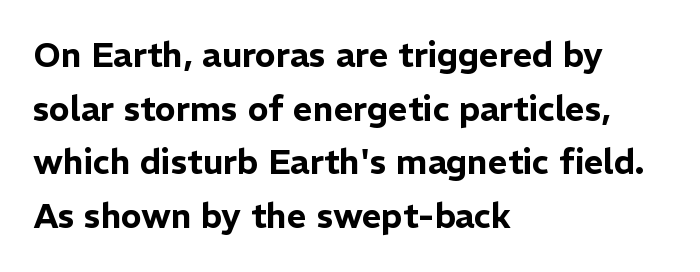
{"serif": "no", "italic": "no", "width": "normal", "stroke_contrast": "low", "x_height": "medium", "monospaced": "no", "underline": "no", "align": "left", "line_spacing": "normal", "line_spacing_ratio": 1.58, "letter_spacing": "normal", "letter_spacing_em": 0.0, "glyph_px": 34}
